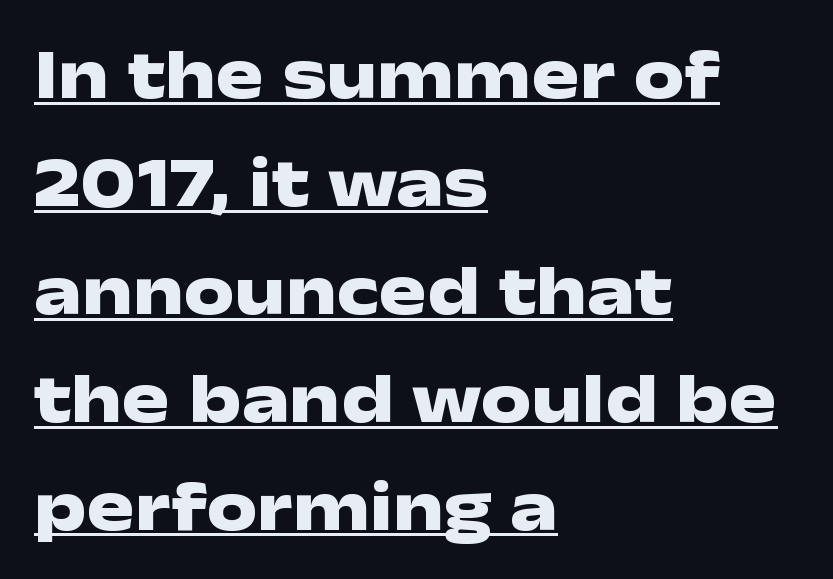
Q: Is the text bold? A: Yes.
Q: Is the text italic (slanted)? A: No, it is upright.
Q: Is the typeface a serif or a sans-serif typeface? A: Sans-serif.
Q: Is the text underlined? A: Yes.
Q: How is the paragraph aligned? A: Left-aligned.
Q: Is the spacing between letters normal or unusually wide? A: Normal.
Q: Is the spacing between lines tight, normal or loose? A: Normal.
Q: Width (condensed, normal, or wide)? A: Wide.
Q: Stroke contrast? A: Low.
Q: x-height? A: Medium.
Q: Monospaced? A: No.
